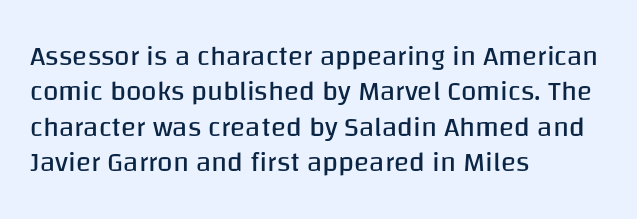
Q: Is the text bold? A: No.
Q: Is the text italic (slanted)? A: No, it is upright.
Q: Is the typeface a serif or a sans-serif typeface? A: Sans-serif.
Q: Is the text underlined? A: No.
Q: How is the paragraph aligned? A: Left-aligned.
Q: Is the spacing between letters normal or unusually wide? A: Normal.
Q: Is the spacing between lines tight, normal or loose? A: Normal.
Q: Width (condensed, normal, or wide)? A: Normal.
Q: Stroke contrast? A: Low.
Q: x-height? A: Large.
Q: Monospaced? A: No.
